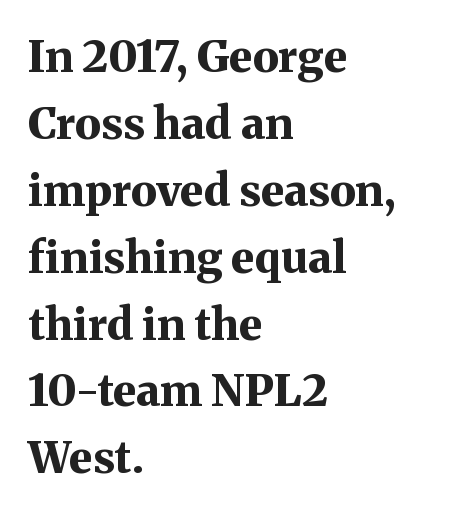
{"serif": "yes", "italic": "no", "bold": "yes", "weight": "bold", "width": "normal", "stroke_contrast": "medium", "x_height": "medium", "monospaced": "no", "underline": "no", "align": "left", "line_spacing": "normal", "line_spacing_ratio": 1.52, "letter_spacing": "normal", "letter_spacing_em": 0.0, "glyph_px": 44}
